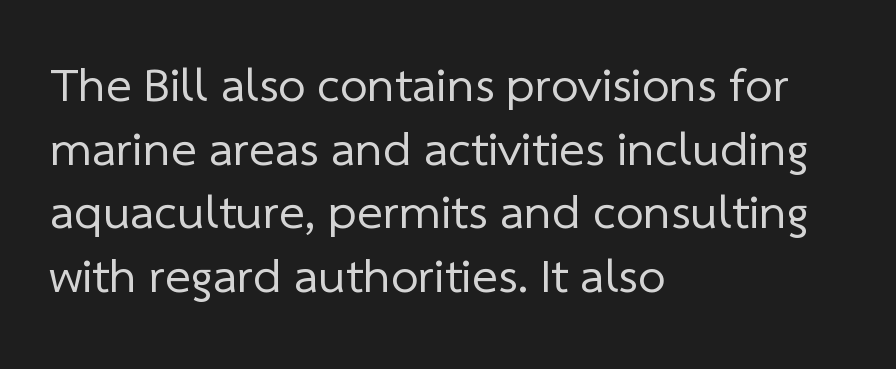
Q: Is the text bold? A: No.
Q: Is the typeface a serif or a sans-serif typeface? A: Sans-serif.
Q: Is the text underlined? A: No.
Q: How is the paragraph aligned? A: Left-aligned.
Q: Is the spacing between letters normal or unusually wide? A: Normal.
Q: Is the spacing between lines tight, normal or loose? A: Normal.
Q: Width (condensed, normal, or wide)? A: Normal.
Q: Stroke contrast? A: Low.
Q: x-height? A: Medium.
Q: Monospaced? A: No.
